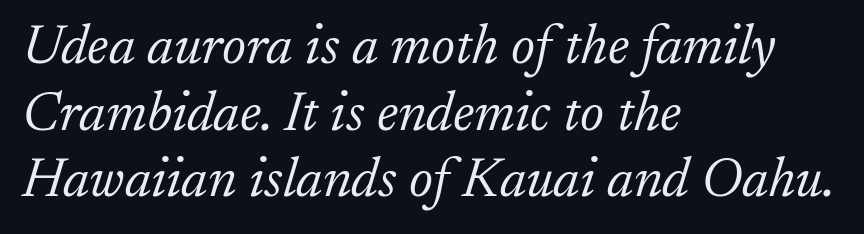
The image shows 55 px light serif type, italic (leaning right); set left-aligned, line spacing 1.21x, normal letter spacing, not underlined; low stroke contrast and a small x-height.
